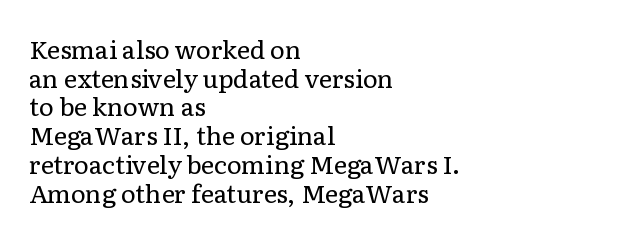
The lettering stays uniformly vertical, giving the passage a roman look. Weight: not bold — regular or lighter. Reading down the column, the eye jumps only a short way to each next line. Underlining? Definitely not there.
